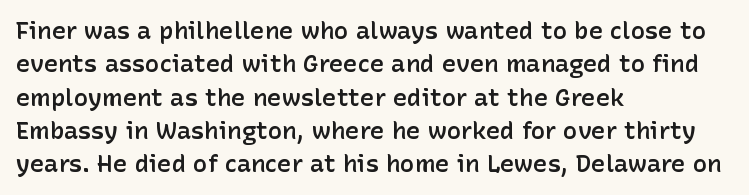
The image shows 24 px text type, upright; set left-aligned, normal line spacing (1.39x), normal letter spacing, not underlined.
